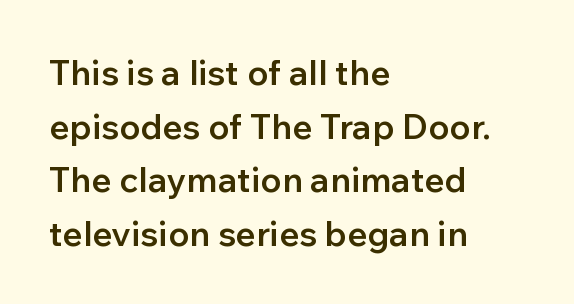
Q: Is the text bold? A: Semi-bold.
Q: Is the text italic (slanted)? A: No, it is upright.
Q: Is the typeface a serif or a sans-serif typeface? A: Sans-serif.
Q: Is the text underlined? A: No.
Q: How is the paragraph aligned? A: Left-aligned.
Q: Is the spacing between letters normal or unusually wide? A: Normal.
Q: Is the spacing between lines tight, normal or loose? A: Normal.
Q: Width (condensed, normal, or wide)? A: Normal.
Q: Stroke contrast? A: Low.
Q: x-height? A: Medium.
Q: Monospaced? A: No.
